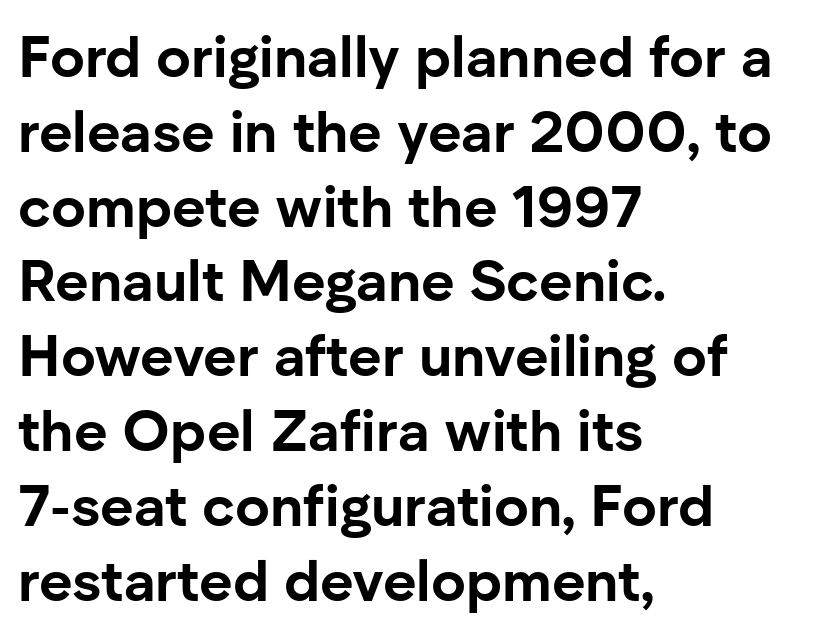
{"serif": "no", "italic": "no", "bold": "yes", "weight": "bold", "width": "normal", "stroke_contrast": "low", "x_height": "medium", "monospaced": "no", "underline": "no", "align": "left", "line_spacing": "normal", "line_spacing_ratio": 1.29, "letter_spacing": "normal", "letter_spacing_em": 0.0, "glyph_px": 58}
